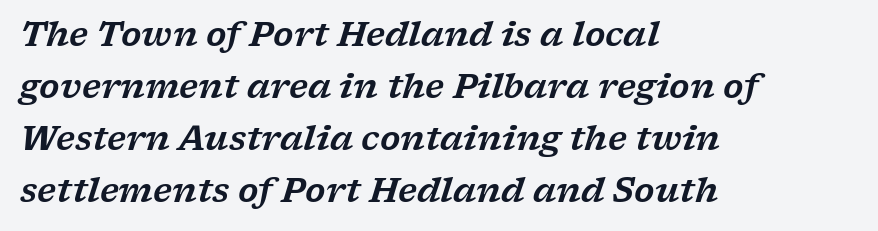
The image shows 33 px wide serif type, italic (leaning right); set left-aligned, normal line spacing (1.58x), normal letter spacing, not underlined; low stroke contrast and a medium x-height.
